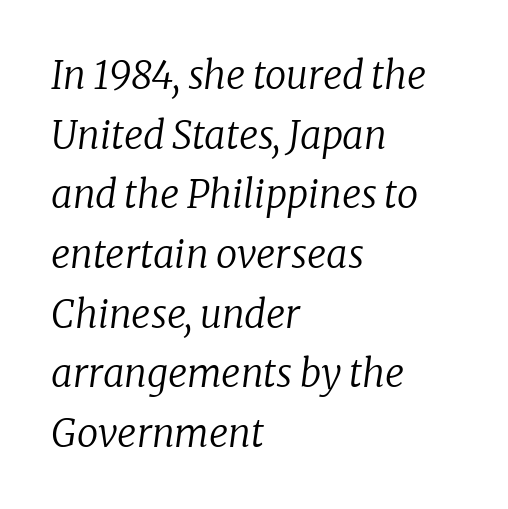
{"serif": "yes", "italic": "yes", "lean": "right", "slant_degrees": 8, "bold": "no", "weight": "regular", "width": "normal", "stroke_contrast": "low", "x_height": "medium", "monospaced": "no", "underline": "no", "align": "left", "line_spacing": "normal", "line_spacing_ratio": 1.57, "letter_spacing": "normal", "letter_spacing_em": 0.0, "glyph_px": 38}
